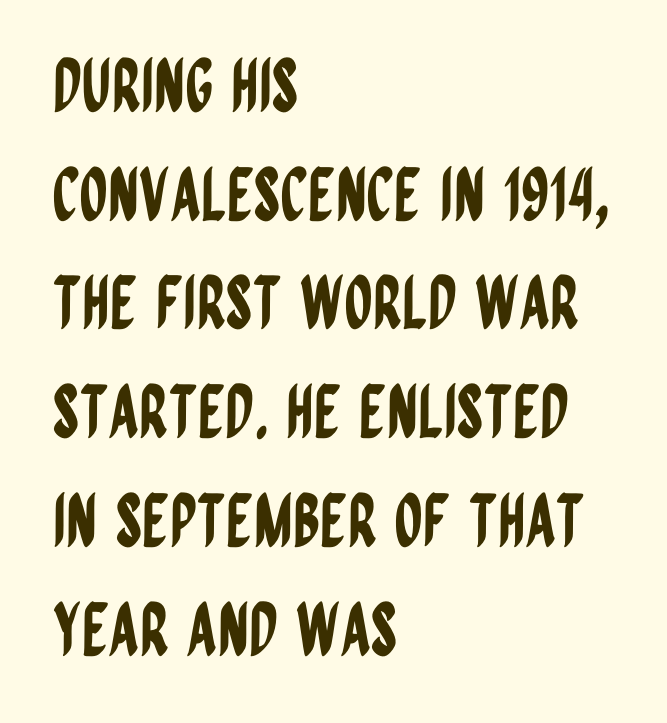
Lines of text with bare space underneath. The passage shown has conventional tracking throughout. Character widths vary here, with narrow letters taking less room than wide ones. A typesetter would label this face a sans. Quick note: not italic, upright.
